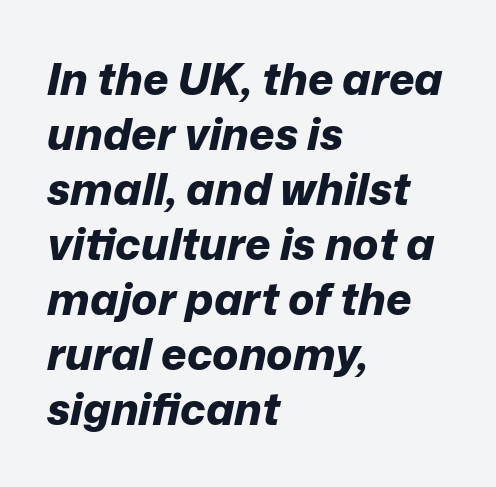
{"italic": "yes", "lean": "right", "slant_degrees": 12, "bold": "yes", "weight": "bold", "width": "normal", "stroke_contrast": "low", "x_height": "medium", "monospaced": "no", "underline": "no", "align": "left", "line_spacing": "normal", "line_spacing_ratio": 1.25, "letter_spacing": "normal", "letter_spacing_em": 0.0, "glyph_px": 44}
